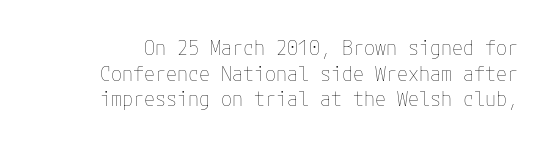
The image shows 20 px text type, upright; set normal line spacing (1.28x), normal letter spacing, not underlined.
